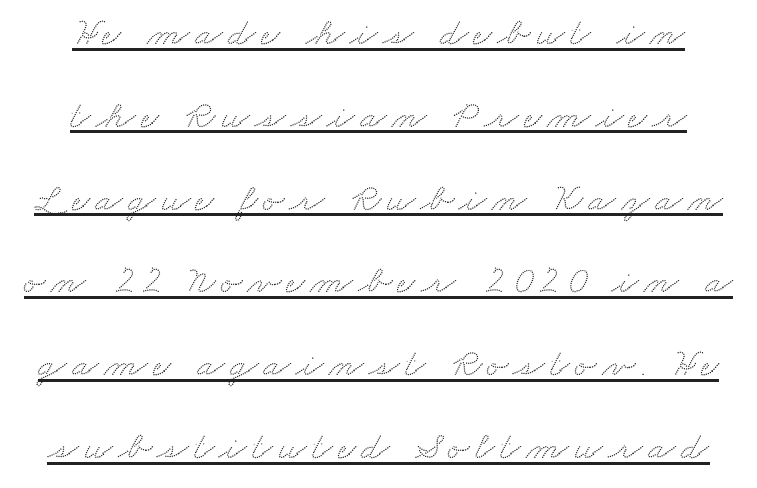
Examine the stroke ends and you'll spot serifs. What decoration does the sample have? An underline. The space between consecutive lines is lavish. Here the designer chose a conventional face with non-uniform glyph widths.
